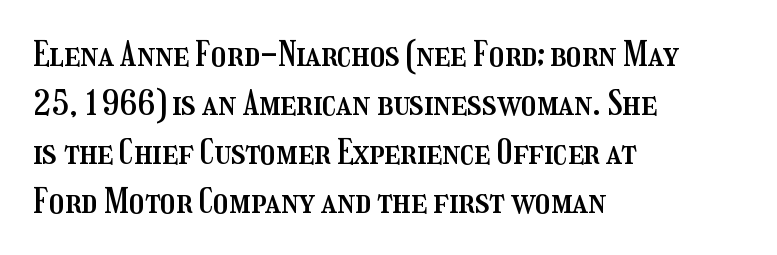
Descenders are the only things crossing below the line. Unlike italic type, these characters show no tilt at all. One glance says typical: line gaps are just what's usual. Do the characters align in a grid? No, the font is proportional.
